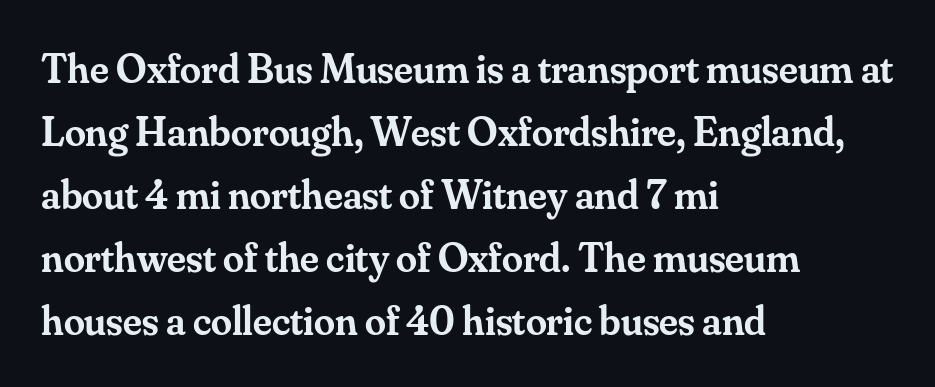
The image shows 42 px semibold serif type, upright; set left-aligned, normal line spacing (1.5x), normal letter spacing, not underlined; medium stroke contrast and a small x-height.
